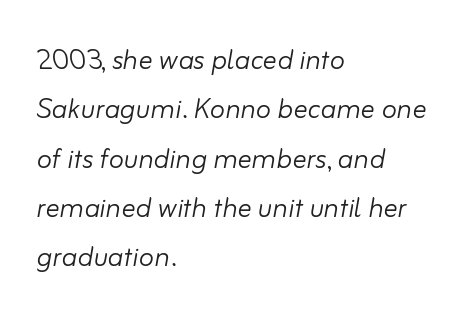
{"italic": "yes", "lean": "right", "slant_degrees": 10, "bold": "no", "weight": "light", "width": "normal", "stroke_contrast": "low", "x_height": "small", "monospaced": "no", "underline": "no", "align": "left", "line_spacing": "normal", "line_spacing_ratio": 1.41, "letter_spacing": "normal", "letter_spacing_em": 0.0, "glyph_px": 35}
